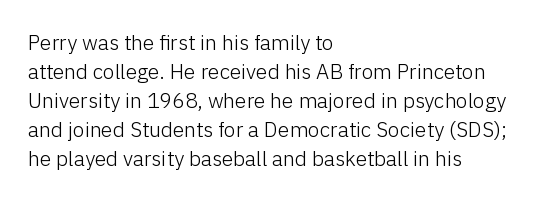
Letters rest on an invisible, unmarked baseline. Heaviness? Minimal to ordinary, like unemphasized prose. The rendering anchors every line to the left-hand side. The line-height multiplier appears to be the usual default.
